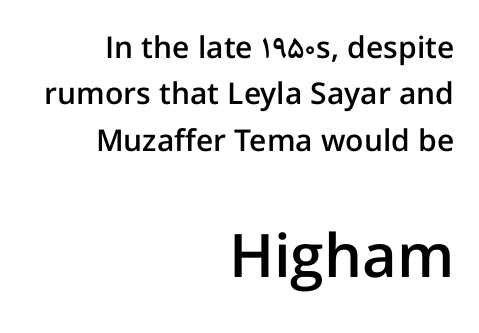
Has an underline been added? It has not. This is the in-between weight designers call semibold or demi. In terms of leading, this rendering sits right in the middle. The rag falls on the left side of this text block.
